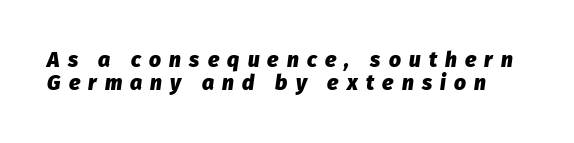
Q: Is the text bold? A: Yes.
Q: Is the text italic (slanted)? A: Yes, it leans right by about 8 degrees.
Q: Is the text underlined? A: No.
Q: Is the spacing between letters normal or unusually wide? A: Unusually wide.
Q: Is the spacing between lines tight, normal or loose? A: Tight.
